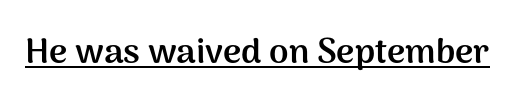
Q: Is the text bold? A: Yes.
Q: Is the text italic (slanted)? A: No, it is upright.
Q: Is the typeface a serif or a sans-serif typeface? A: Sans-serif.
Q: Is the text underlined? A: Yes.
Q: Is the spacing between letters normal or unusually wide? A: Normal.
Q: Width (condensed, normal, or wide)? A: Normal.
Q: Stroke contrast? A: Medium.
Q: x-height? A: Medium.
Q: Monospaced? A: No.
